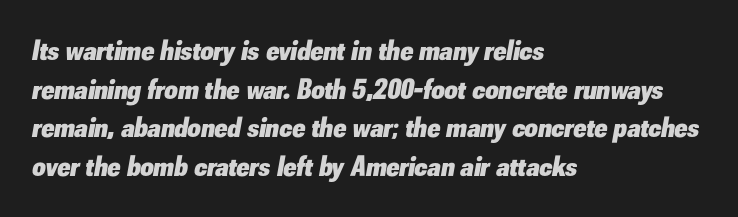
{"italic": "yes", "lean": "right", "slant_degrees": 10, "bold": "yes", "weight": "heavy", "width": "normal", "stroke_contrast": "low", "x_height": "small", "monospaced": "no", "underline": "no", "align": "left", "line_spacing": "normal", "line_spacing_ratio": 1.33, "letter_spacing": "normal", "letter_spacing_em": 0.0, "glyph_px": 29}
